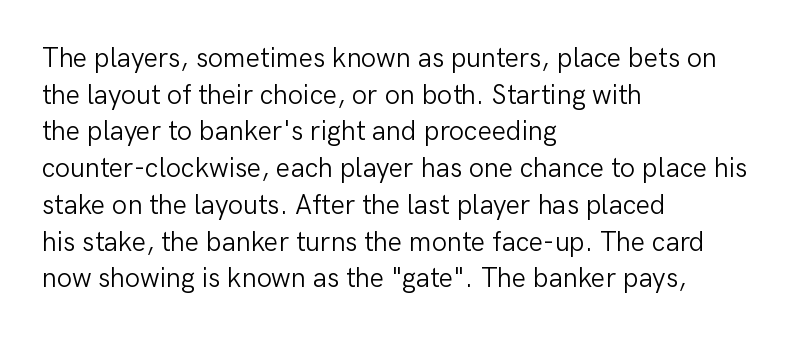
Reading down the block, your eye returns to a fixed left position each line. Do the letters lean? They stand straight. The strip under each line holds only bare page. Bold? No — there's no thickening of the strokes. Line spacing here is normal. Glyph-to-glyph distance matches everyday printed text.
